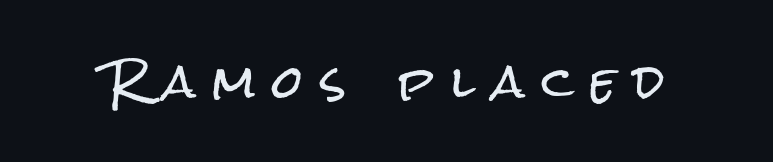
Q: Is the text italic (slanted)? A: No, it is upright.
Q: Is the typeface a serif or a sans-serif typeface? A: Sans-serif.
Q: Is the text underlined? A: No.
Q: Is the spacing between letters normal or unusually wide? A: Unusually wide.
Q: Width (condensed, normal, or wide)? A: Condensed.
Q: Stroke contrast? A: Low.
Q: x-height? A: Medium.
Q: Monospaced? A: No.
